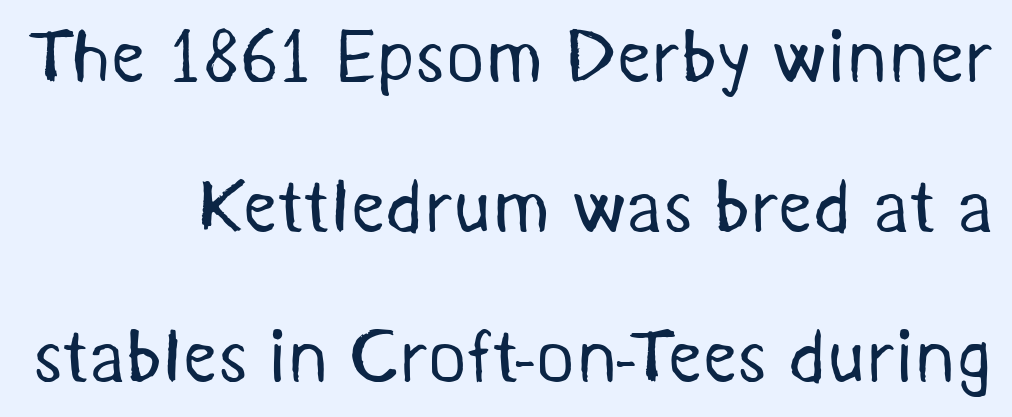
Q: Is the text bold? A: No.
Q: Is the typeface a serif or a sans-serif typeface? A: Sans-serif.
Q: Is the text underlined? A: No.
Q: How is the paragraph aligned? A: Right-aligned.
Q: Is the spacing between letters normal or unusually wide? A: Normal.
Q: Is the spacing between lines tight, normal or loose? A: Loose.
Q: Width (condensed, normal, or wide)? A: Normal.
Q: Stroke contrast? A: Medium.
Q: x-height? A: Medium.
Q: Monospaced? A: No.
